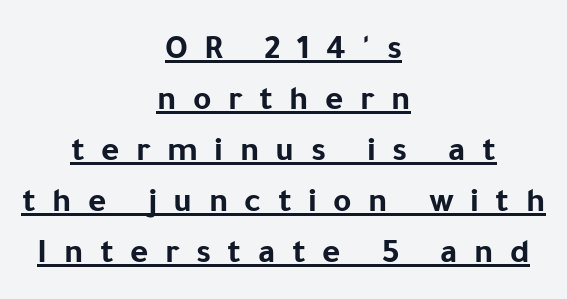
Q: Is the text bold? A: Yes.
Q: Is the text italic (slanted)? A: No, it is upright.
Q: Is the typeface a serif or a sans-serif typeface? A: Sans-serif.
Q: Is the text underlined? A: Yes.
Q: How is the paragraph aligned? A: Centered.
Q: Is the spacing between letters normal or unusually wide? A: Unusually wide.
Q: Is the spacing between lines tight, normal or loose? A: Normal.
Q: Width (condensed, normal, or wide)? A: Normal.
Q: Stroke contrast? A: Low.
Q: x-height? A: Medium.
Q: Monospaced? A: No.
